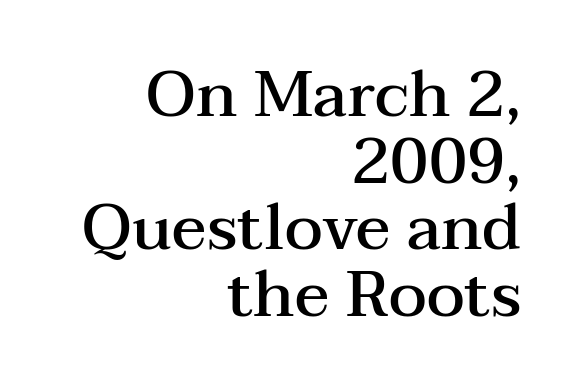
Only glyphs here, with clear space below each row. Line spacing here is tight. Looks like regular typesetting: each glyph gets only the width it needs. Each glyph is drawn with semibold strokes, heavier than normal yet not fully bold.
